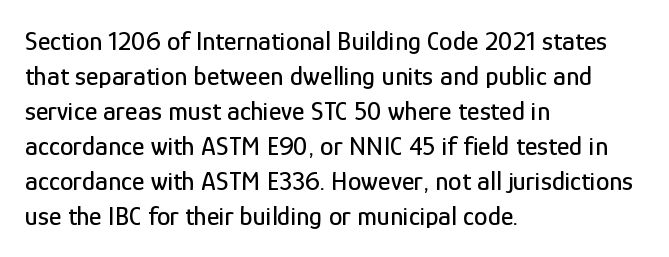
{"italic": "no", "underline": "no", "align": "left", "line_spacing": "normal", "line_spacing_ratio": 1.3, "letter_spacing": "normal", "letter_spacing_em": 0.0, "glyph_px": 27}
